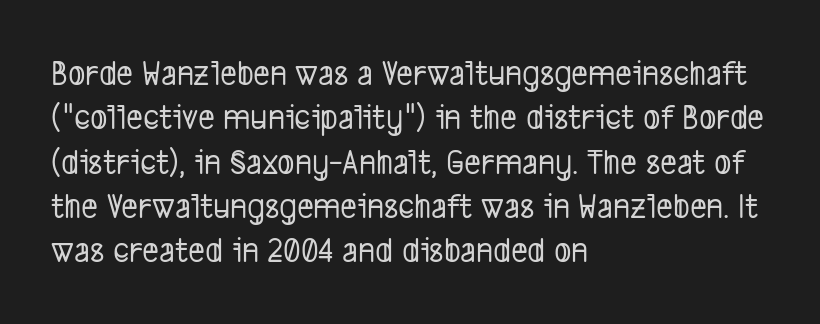
Honestly, there is no underline to notice here at all. The line texture is even and compact thanks to regular tracking. The characters display no serif detailing; their extremities are plain. Horizontally, the lines are justified to the leading edge only. The face used here is proportionally spaced, like ordinary book or web type.
